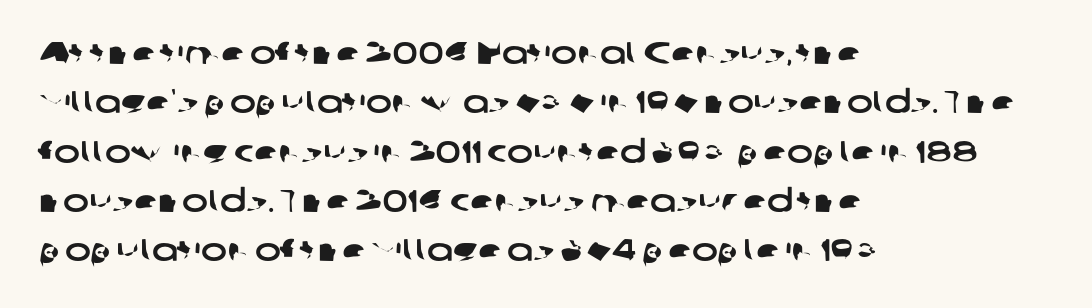
In terms of letterspacing, this is plain default setting. Words float on clear page, feet unadorned. Is the block centered? No — it sits flush against the left margin. The text was rendered using a sans face with plain stroke endings. Regarding leading, the lines here are spaced in the standard way. The rendering uses natural spacing where letterforms have individual widths.
